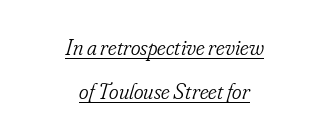
The image shows 23 px text type, italic (leaning right); set centered, loose line spacing (1.91x), normal letter spacing, underlined.
